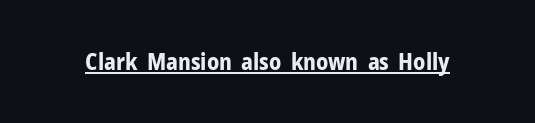
{"italic": "no", "bold": "yes", "underline": "yes", "letter_spacing": "normal", "letter_spacing_em": 0.0, "glyph_px": 23}
